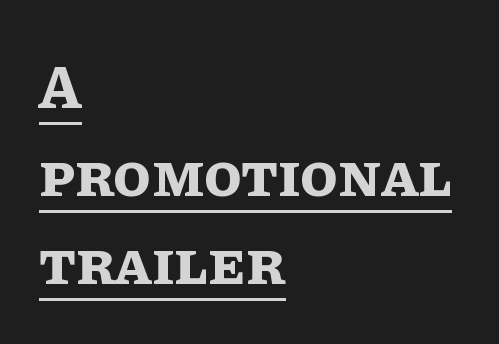
The image shows 62 px bold type, upright; set left-aligned, normal line spacing (1.42x), normal letter spacing, underlined; low stroke contrast and a large x-height.
